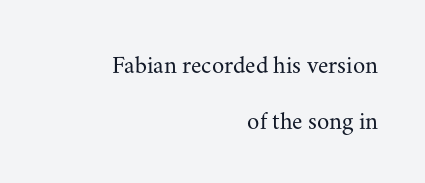
{"italic": "no", "bold": "no", "underline": "no", "align": "right", "line_spacing": "loose", "line_spacing_ratio": 2.24, "letter_spacing": "normal", "letter_spacing_em": 0.0, "glyph_px": 25}
